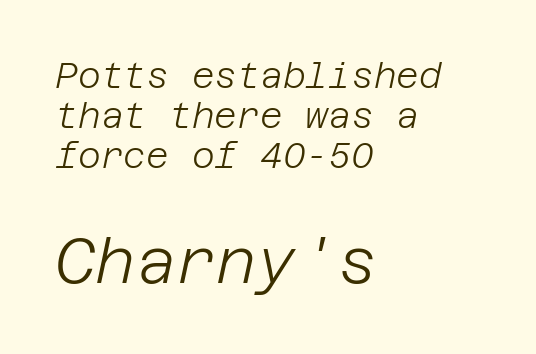
Compared with ordinary roman type, these characters are visibly tilted. This reads as an unemphasized weight, regular at the heaviest. The compositor pushed each line to the left boundary. Inter-character spacing is left at the font's built-in metrics. Anything drawn beneath the words? Only blank space. The passage shown begins with its smaller block and ends with its larger one.
